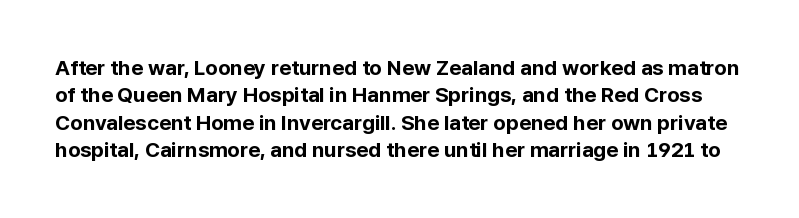
Q: Is the text bold? A: Yes.
Q: Is the text italic (slanted)? A: No, it is upright.
Q: Is the text underlined? A: No.
Q: Is the spacing between letters normal or unusually wide? A: Normal.
Q: Is the spacing between lines tight, normal or loose? A: Normal.
